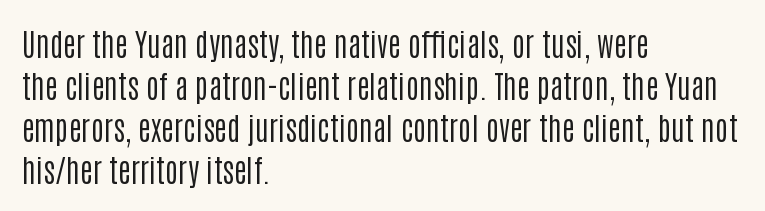
The text block is weighted toward the left margin, trailing off unevenly rightward. The rendering uses natural spacing where letterforms have individual widths. Any mark beneath the type? The region is blank. The strokes carry an ordinary text weight at most. Examine the stroke ends and you'll find no serifs. Glyph-to-glyph distance matches everyday printed text.
